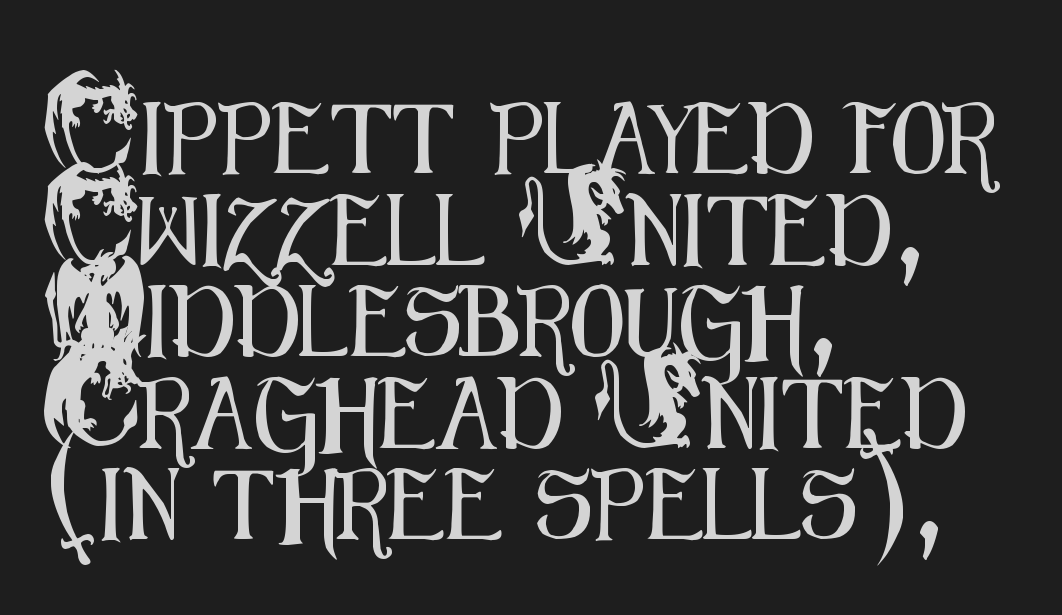
{"serif": "no", "italic": "no", "width": "condensed", "stroke_contrast": "medium", "x_height": "small", "monospaced": "no", "underline": "no", "align": "left", "line_spacing": "normal", "line_spacing_ratio": 1.29, "letter_spacing": "normal", "letter_spacing_em": 0.0, "glyph_px": 71}
